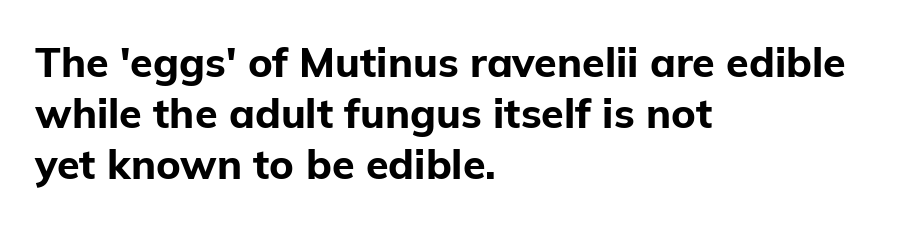
Each letter's strokes conclude bluntly, with no projecting serifs. Do the letters lean? They stand straight. Weight check: bold — yes, fully. Line starts are locked; line ends wander. The type is set solid horizontally, with unmodified tracking.
